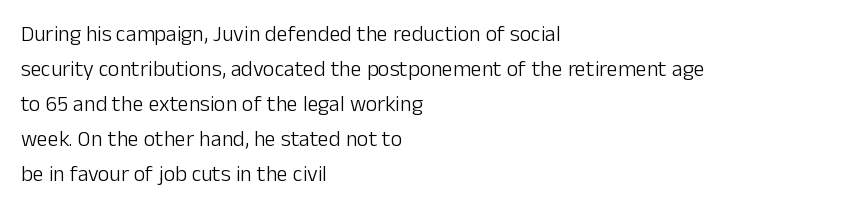
Q: Is the text bold? A: No.
Q: Is the text italic (slanted)? A: No, it is upright.
Q: Is the text underlined? A: No.
Q: How is the paragraph aligned? A: Left-aligned.
Q: Is the spacing between letters normal or unusually wide? A: Normal.
Q: Is the spacing between lines tight, normal or loose? A: Normal.
